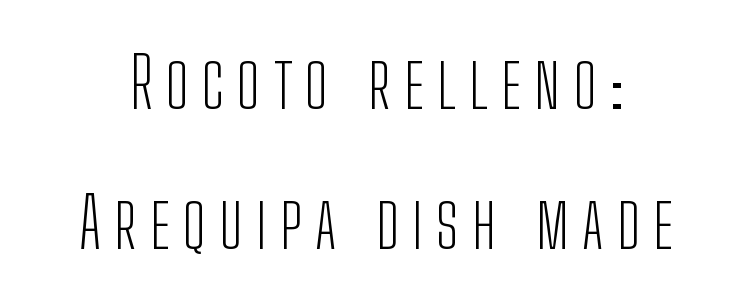
{"serif": "no", "italic": "no", "bold": "no", "weight": "light", "width": "condensed", "stroke_contrast": "low", "x_height": "medium", "monospaced": "no", "underline": "no", "line_spacing": "loose", "line_spacing_ratio": 2.03, "glyph_px": 69}
